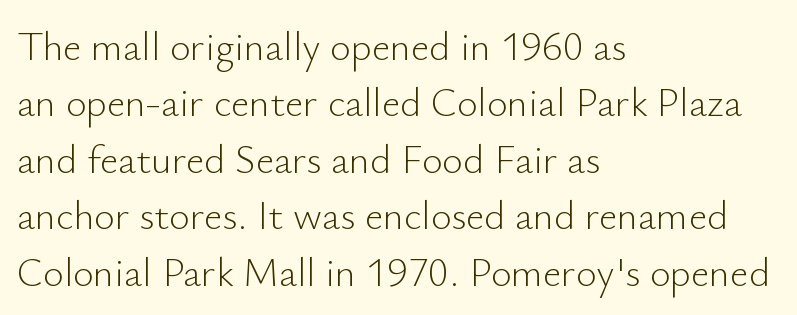
The image shows 40 px light sans-serif type, upright; set left-aligned, normal line spacing (1.41x), normal letter spacing, not underlined; low stroke contrast and a small x-height.
